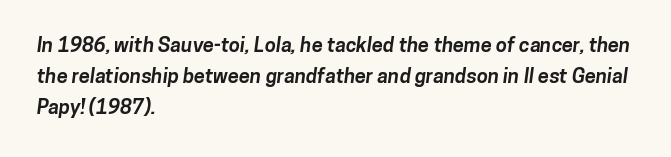
The image shows 20 px bold type; set left-aligned, normal line spacing (1.56x), normal letter spacing, not underlined.
